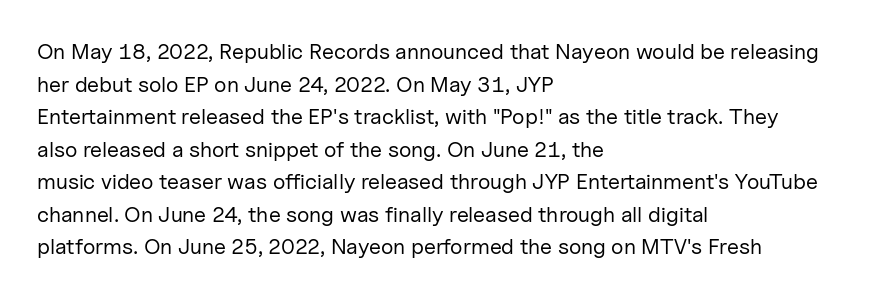
Q: Is the text bold? A: No.
Q: Is the text italic (slanted)? A: No, it is upright.
Q: Is the text underlined? A: No.
Q: How is the paragraph aligned? A: Left-aligned.
Q: Is the spacing between letters normal or unusually wide? A: Normal.
Q: Is the spacing between lines tight, normal or loose? A: Normal.
